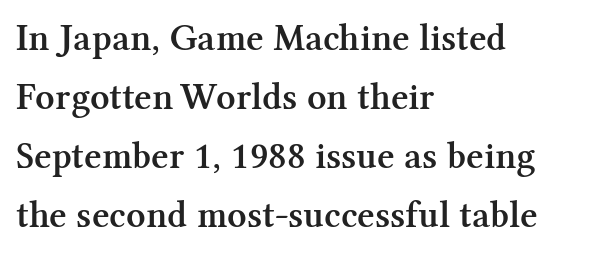
Q: Is the text bold? A: Semi-bold.
Q: Is the text italic (slanted)? A: No, it is upright.
Q: Is the typeface a serif or a sans-serif typeface? A: Serif.
Q: Is the text underlined? A: No.
Q: How is the paragraph aligned? A: Left-aligned.
Q: Is the spacing between letters normal or unusually wide? A: Normal.
Q: Is the spacing between lines tight, normal or loose? A: Normal.
Q: Width (condensed, normal, or wide)? A: Normal.
Q: Stroke contrast? A: Medium.
Q: x-height? A: Medium.
Q: Monospaced? A: No.
